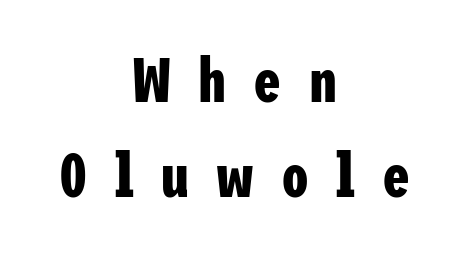
Q: Is the text bold? A: Yes.
Q: Is the text italic (slanted)? A: No, it is upright.
Q: Is the typeface a serif or a sans-serif typeface? A: Sans-serif.
Q: Is the text underlined? A: No.
Q: How is the paragraph aligned? A: Centered.
Q: Is the spacing between letters normal or unusually wide? A: Unusually wide.
Q: Is the spacing between lines tight, normal or loose? A: Normal.
Q: Width (condensed, normal, or wide)? A: Condensed.
Q: Stroke contrast? A: Low.
Q: x-height? A: Medium.
